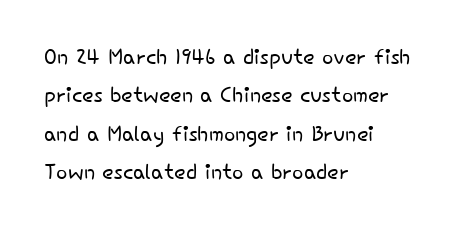
Does the type have serifs? No, each stem ends abruptly. Do the letters lean? They stand straight. Quick note: underline off. Teacher's note: observe the even left margin — that is flush-left alignment. These lines keep a tight, regular rhythm from letter to letter. The face used here is proportionally spaced, like ordinary book or web type.
